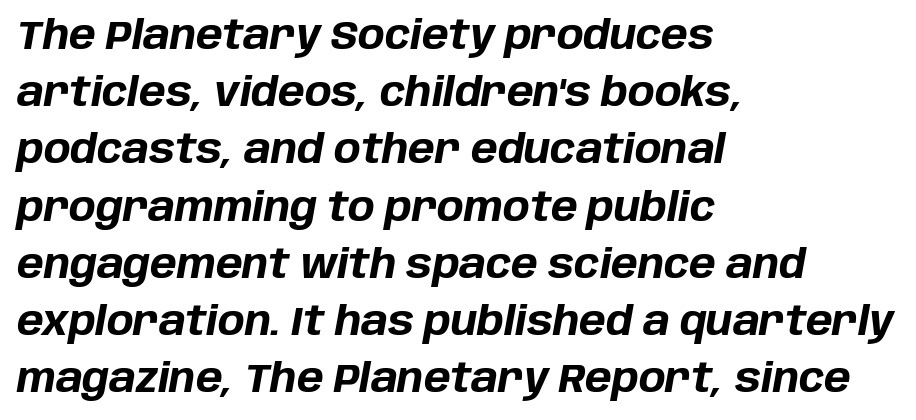
Inter-character spacing is left at the font's built-in metrics. Does the leading feel generous? No, just average. Any mark beneath the type? The region is blank. The characters look thick and weighty, a clear bold. It's the slanting kind of type. Each letter keeps its own natural width here, so spacing adapts to shape.
